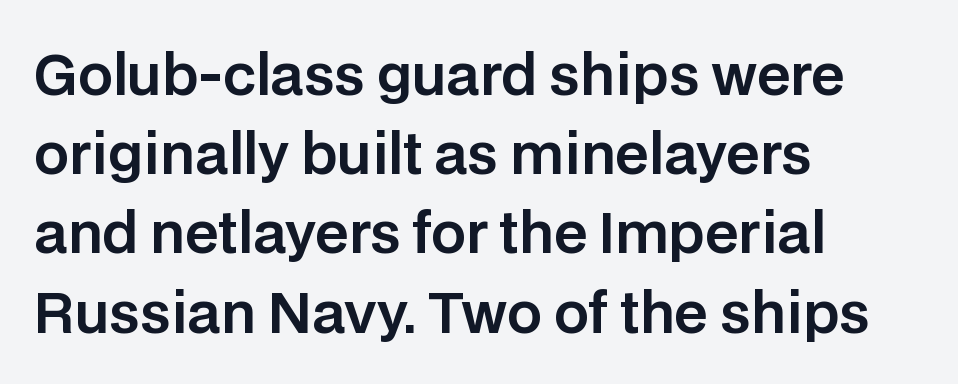
{"serif": "no", "italic": "no", "width": "normal", "stroke_contrast": "low", "x_height": "large", "monospaced": "no", "underline": "no", "align": "left", "line_spacing": "normal", "line_spacing_ratio": 1.44, "letter_spacing": "normal", "letter_spacing_em": 0.0, "glyph_px": 55}
